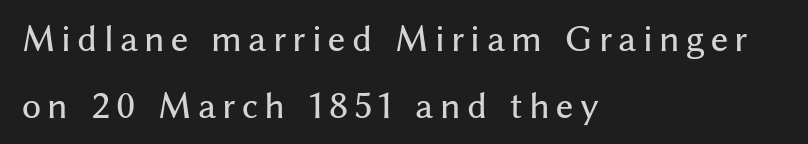
{"serif": "no", "italic": "no", "width": "normal", "stroke_contrast": "medium", "x_height": "medium", "monospaced": "no", "underline": "no", "align": "left", "line_spacing": "loose", "line_spacing_ratio": 2.02, "glyph_px": 33}
